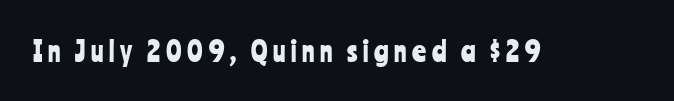
Descenders hang freely into open space. These lines were composed using upright roman letters. Compared with typical body copy, the letter spacing here is much looser.
